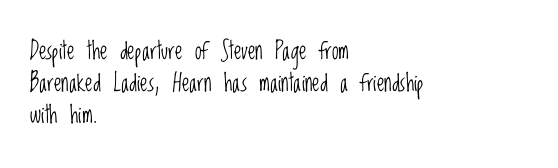
{"italic": "no", "bold": "no", "underline": "no", "align": "left", "line_spacing": "normal", "line_spacing_ratio": 1.34, "letter_spacing": "normal", "letter_spacing_em": 0.0, "glyph_px": 24}
